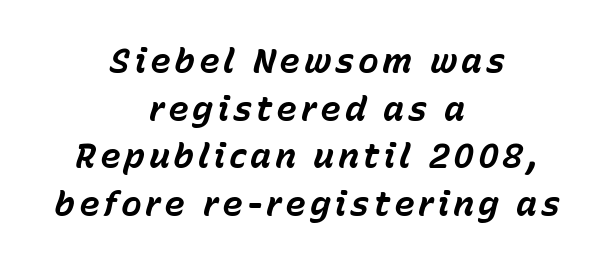
{"italic": "yes", "lean": "right", "slant_degrees": 15, "bold": "yes", "weight": "bold", "width": "normal", "stroke_contrast": "low", "x_height": "medium", "monospaced": "no", "underline": "no", "align": "center", "line_spacing": "normal", "line_spacing_ratio": 1.36, "glyph_px": 35}
